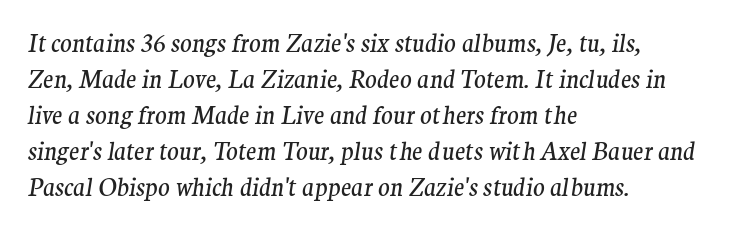
The image shows 24 px text type, italic (leaning right); set left-aligned, normal line spacing (1.5x), normal letter spacing, not underlined.
